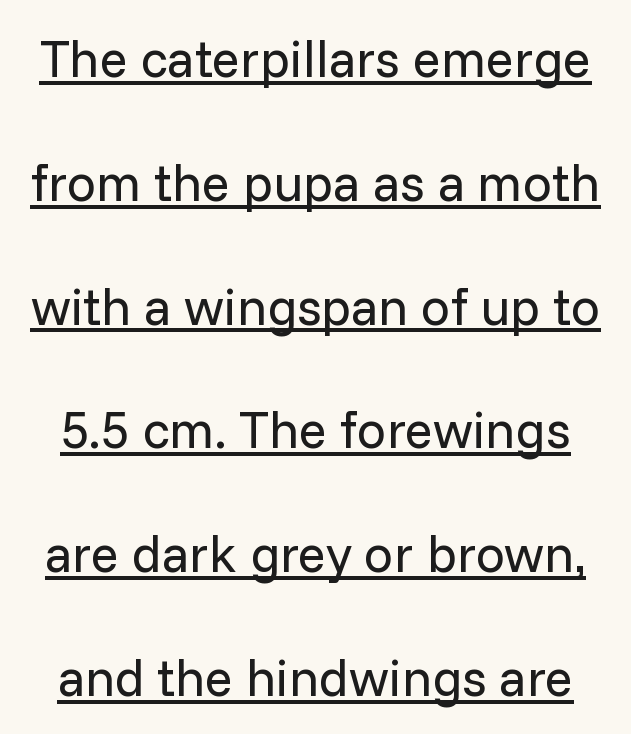
The image shows 52 px regular-weight sans-serif type, upright; set loose line spacing (2.38x), normal letter spacing, underlined; low stroke contrast and a medium x-height.
